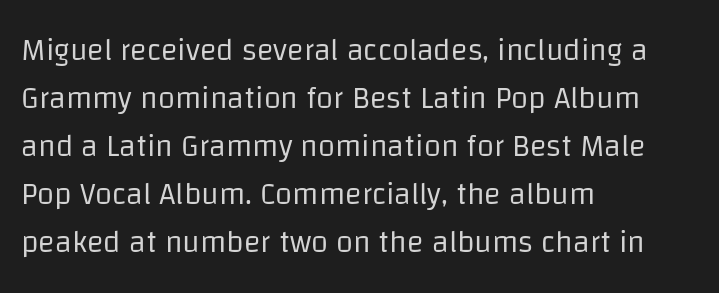
There is no visible air inserted between adjacent glyphs. Does the lettering tilt? It doesn't — this is upright. Proportional: the letters do not fall into vertical columns. Normally led — the rows are evenly, conventionally spaced.
